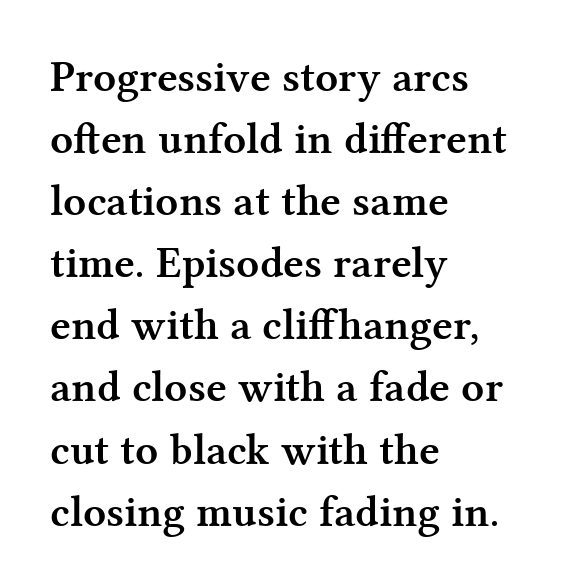
Q: Is the text bold? A: Yes.
Q: Is the text italic (slanted)? A: No, it is upright.
Q: Is the typeface a serif or a sans-serif typeface? A: Serif.
Q: Is the text underlined? A: No.
Q: How is the paragraph aligned? A: Left-aligned.
Q: Is the spacing between letters normal or unusually wide? A: Normal.
Q: Is the spacing between lines tight, normal or loose? A: Normal.
Q: Width (condensed, normal, or wide)? A: Normal.
Q: Stroke contrast? A: Medium.
Q: x-height? A: Medium.
Q: Monospaced? A: No.
